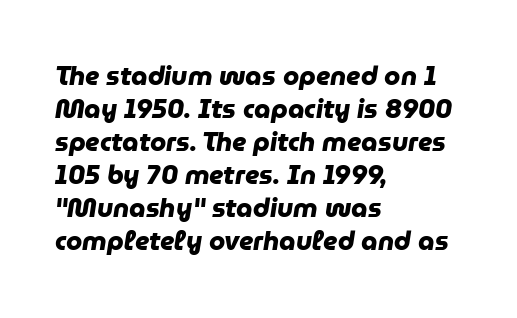
Q: Is the text bold? A: Yes.
Q: Is the text underlined? A: No.
Q: How is the paragraph aligned? A: Left-aligned.
Q: Is the spacing between letters normal or unusually wide? A: Normal.
Q: Is the spacing between lines tight, normal or loose? A: Normal.
